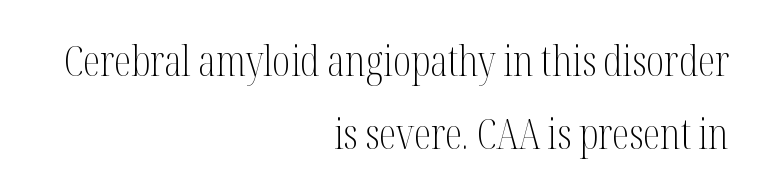
Italic: no, the glyphs are upright roman. The designer left line spacing at the default. A typesetter would call this zero additional tracking. Heft: none added — not bold. Visually the block forms a straight wall on the right and a jagged coastline on the left. Is this a fixed-width face? No — the glyphs have proportional, varying widths.
